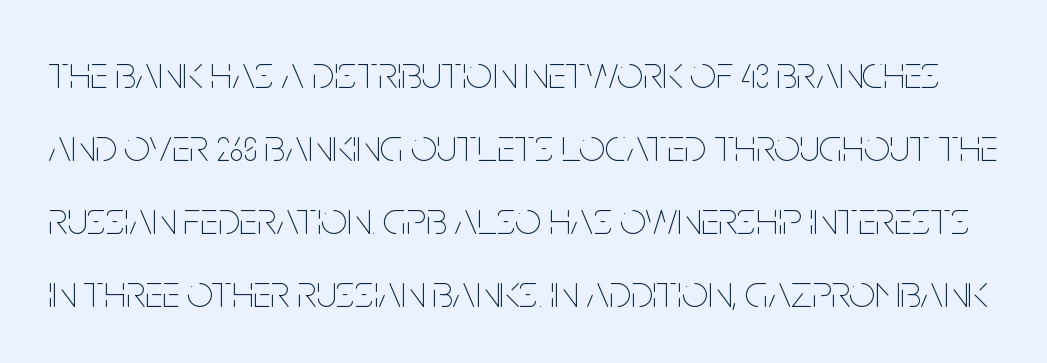
The image shows 46 px thin, condensed type, upright; set normal line spacing (1.59x), normal letter spacing, not underlined; low stroke contrast and a large x-height.
